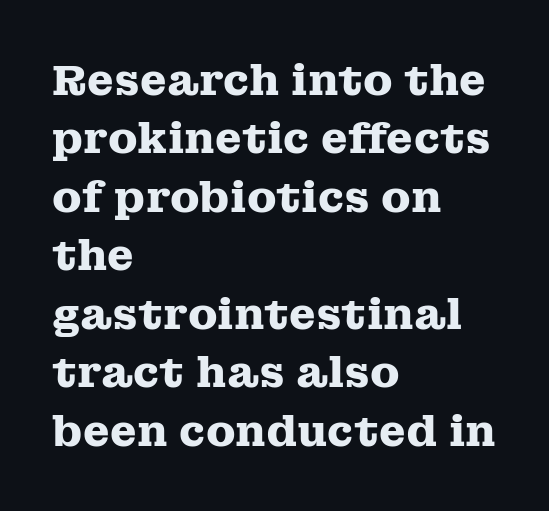
Q: Is the text bold? A: Yes.
Q: Is the text italic (slanted)? A: No, it is upright.
Q: Is the typeface a serif or a sans-serif typeface? A: Serif.
Q: Is the text underlined? A: No.
Q: How is the paragraph aligned? A: Left-aligned.
Q: Is the spacing between letters normal or unusually wide? A: Normal.
Q: Is the spacing between lines tight, normal or loose? A: Normal.
Q: Width (condensed, normal, or wide)? A: Wide.
Q: Stroke contrast? A: Medium.
Q: x-height? A: Medium.
Q: Monospaced? A: No.
